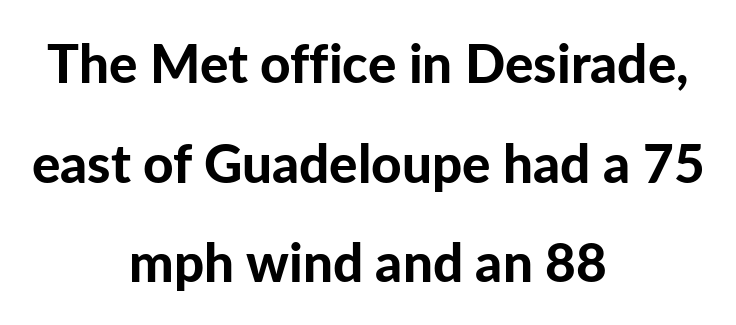
The image shows 53 px bold sans-serif type, upright; set centered, line spacing 1.88x, normal letter spacing, not underlined; low stroke contrast and a medium x-height.
